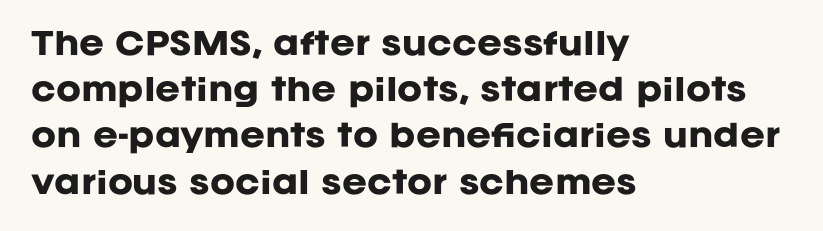
{"serif": "no", "italic": "no", "bold": "yes", "weight": "heavy", "width": "normal", "stroke_contrast": "low", "x_height": "large", "monospaced": "no", "underline": "no", "align": "left", "line_spacing": "normal", "line_spacing_ratio": 1.54, "letter_spacing": "normal", "letter_spacing_em": 0.0, "glyph_px": 30}
